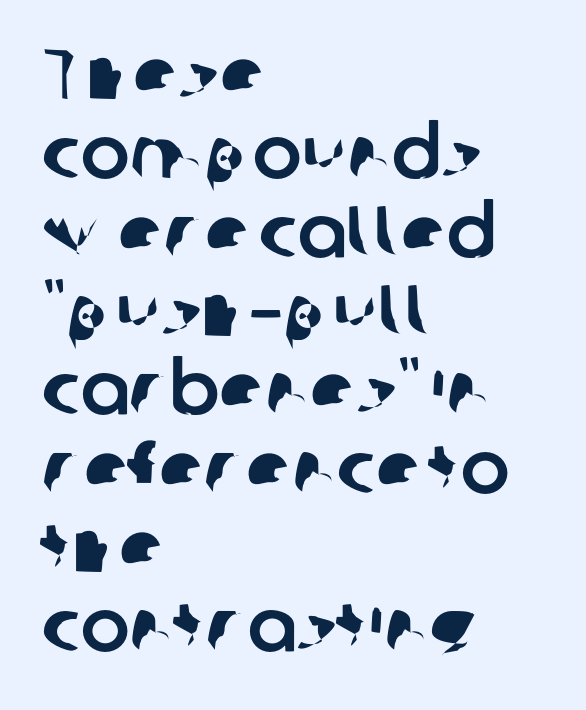
{"serif": "no", "width": "normal", "stroke_contrast": "low", "x_height": "medium", "monospaced": "no", "underline": "no", "align": "left", "line_spacing": "tight", "line_spacing_ratio": 1.08, "letter_spacing": "normal", "letter_spacing_em": 0.0, "glyph_px": 73}
